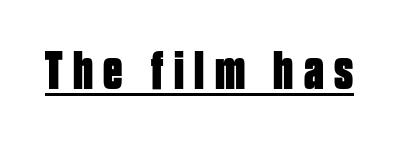
Upright lettering throughout. A typesetter would call this proportional, since set widths differ per character. Note: no serifs on the glyphs. The passage shown is underscored from start to finish. What weight is shown? A full bold with thick strokes.
